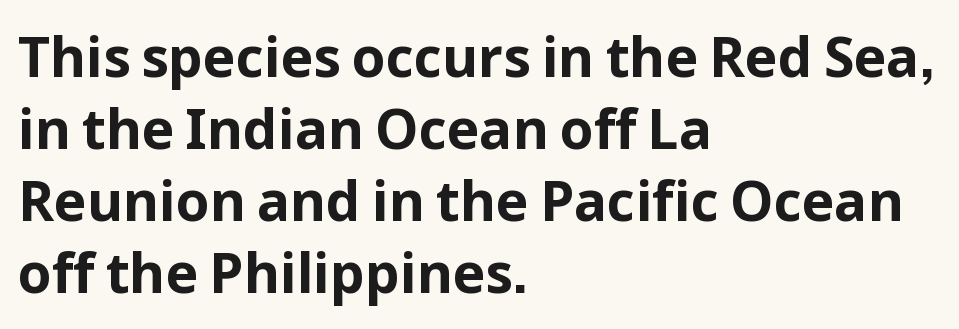
Q: Is the text bold? A: Yes.
Q: Is the text italic (slanted)? A: No, it is upright.
Q: Is the typeface a serif or a sans-serif typeface? A: Sans-serif.
Q: Is the text underlined? A: No.
Q: How is the paragraph aligned? A: Left-aligned.
Q: Is the spacing between letters normal or unusually wide? A: Normal.
Q: Is the spacing between lines tight, normal or loose? A: Normal.
Q: Width (condensed, normal, or wide)? A: Normal.
Q: Stroke contrast? A: Low.
Q: x-height? A: Medium.
Q: Monospaced? A: No.
